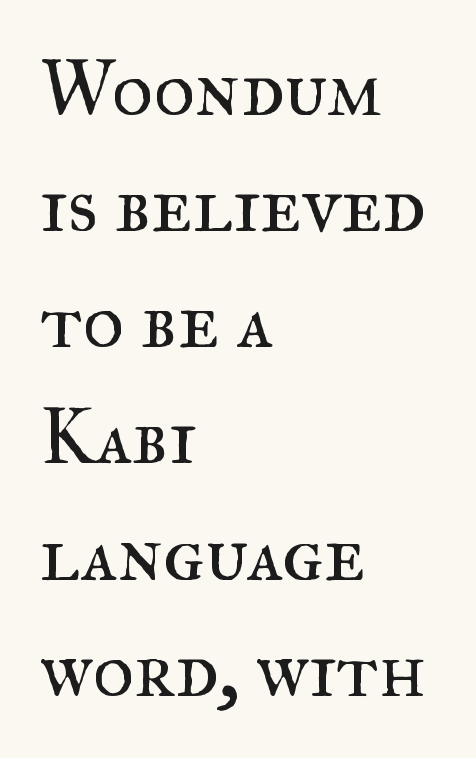
Q: Is the text bold? A: No.
Q: Is the text italic (slanted)? A: No, it is upright.
Q: Is the typeface a serif or a sans-serif typeface? A: Serif.
Q: Is the text underlined? A: No.
Q: How is the paragraph aligned? A: Left-aligned.
Q: Is the spacing between letters normal or unusually wide? A: Normal.
Q: Is the spacing between lines tight, normal or loose? A: Normal.
Q: Width (condensed, normal, or wide)? A: Normal.
Q: Stroke contrast? A: Medium.
Q: x-height? A: Small.
Q: Monospaced? A: No.
